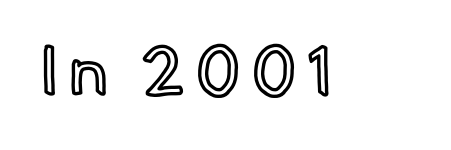
Q: Is the text italic (slanted)? A: No, it is upright.
Q: Is the text underlined? A: No.
Q: Width (condensed, normal, or wide)? A: Normal.
Q: x-height? A: Small.
Q: Monospaced? A: No.
